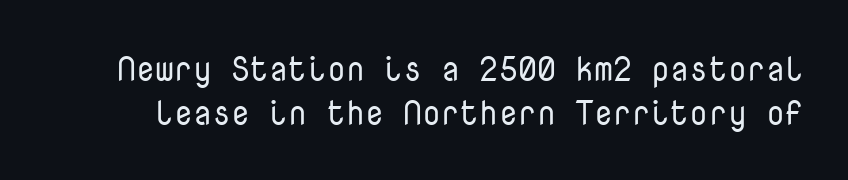
Q: Is the text bold? A: No.
Q: Is the text italic (slanted)? A: No, it is upright.
Q: Is the typeface a serif or a sans-serif typeface? A: Sans-serif.
Q: Is the text underlined? A: No.
Q: Is the spacing between letters normal or unusually wide? A: Normal.
Q: Is the spacing between lines tight, normal or loose? A: Normal.
Q: Width (condensed, normal, or wide)? A: Normal.
Q: Stroke contrast? A: Low.
Q: x-height? A: Medium.
Q: Monospaced? A: Yes.
